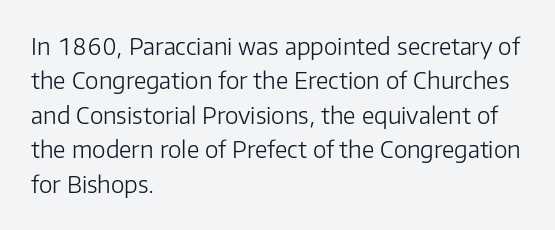
Observe the ordinary spacing: letters are neighbours, not strangers. Only glyphs here, with clear space below each row. Honestly, the row spacing looks completely unremarkable. No letter is thick-stroked: the sample isn't bold.
